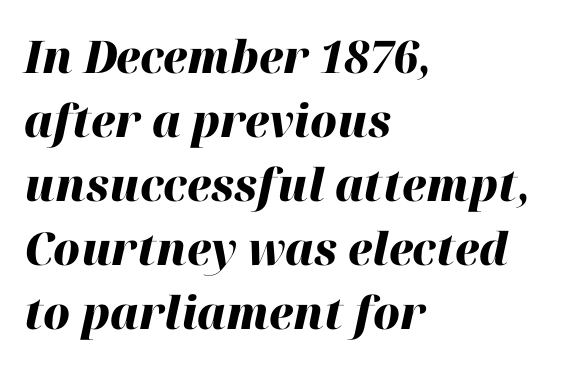
{"italic": "yes", "lean": "right", "slant_degrees": 12, "bold": "yes", "weight": "heavy", "width": "normal", "stroke_contrast": "high", "x_height": "medium", "monospaced": "no", "underline": "no", "align": "left", "line_spacing": "normal", "line_spacing_ratio": 1.42, "letter_spacing": "normal", "letter_spacing_em": 0.0, "glyph_px": 45}
